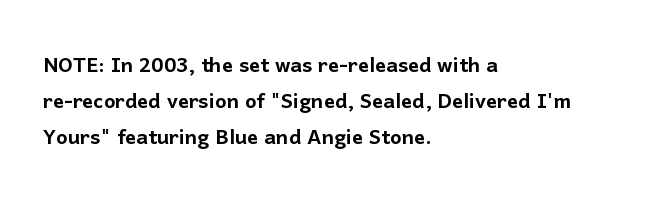
Q: Is the text italic (slanted)? A: No, it is upright.
Q: Is the text underlined? A: No.
Q: How is the paragraph aligned? A: Left-aligned.
Q: Is the spacing between letters normal or unusually wide? A: Normal.
Q: Is the spacing between lines tight, normal or loose? A: Normal.
